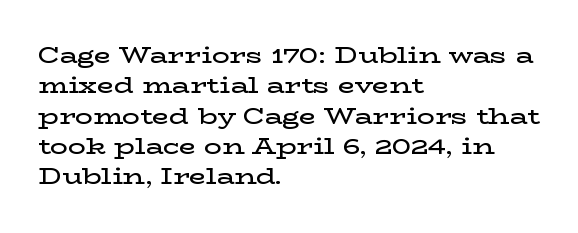
The image shows 22 px text type, upright; set left-aligned, normal line spacing (1.38x), normal letter spacing, not underlined.
